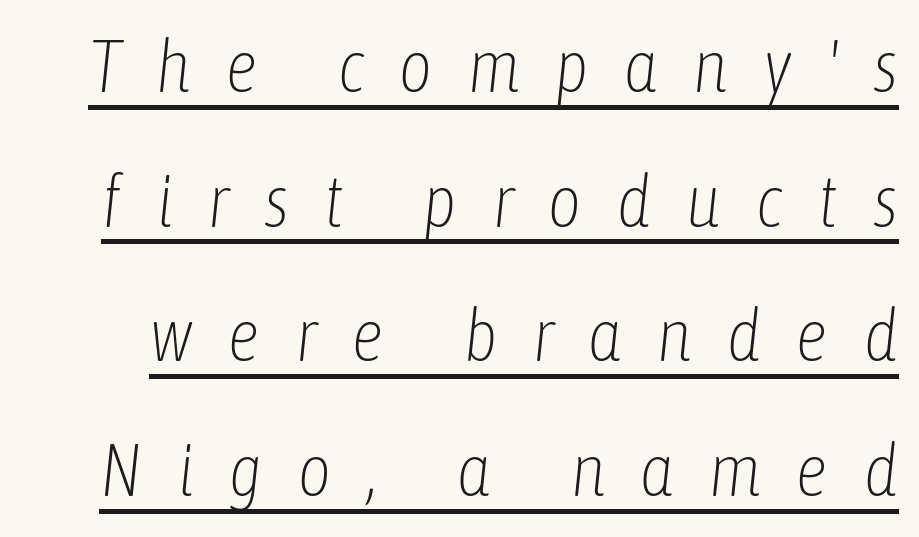
Each line of the rendering has a horizontal stroke beneath the glyphs. Looks like regular typesetting: each glyph gets only the width it needs. Tracking here is generous; glyphs stand well apart from one another. Summary of weight: not heavy and not bold. The font's italic variant was chosen for this text.
